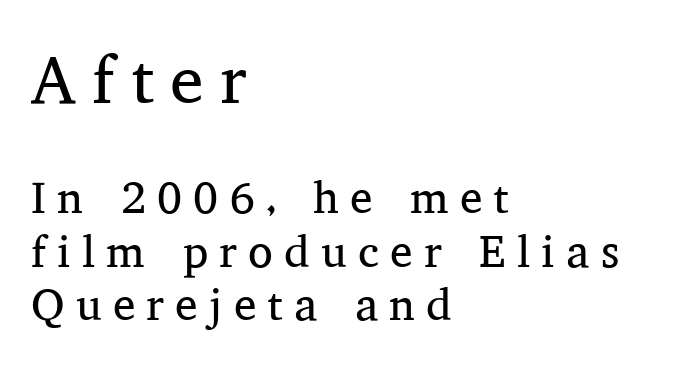
{"serif": "yes", "italic": "no", "bold": "no", "weight": "regular", "width": "normal", "stroke_contrast": "medium", "x_height": "medium", "monospaced": "no", "underline": "no", "align": "left", "line_spacing_ratio": 1.19, "letter_spacing": "wide", "letter_spacing_em": 0.25, "larger_block": "first", "size_ratio": 1.49, "glyph_px": 67}
